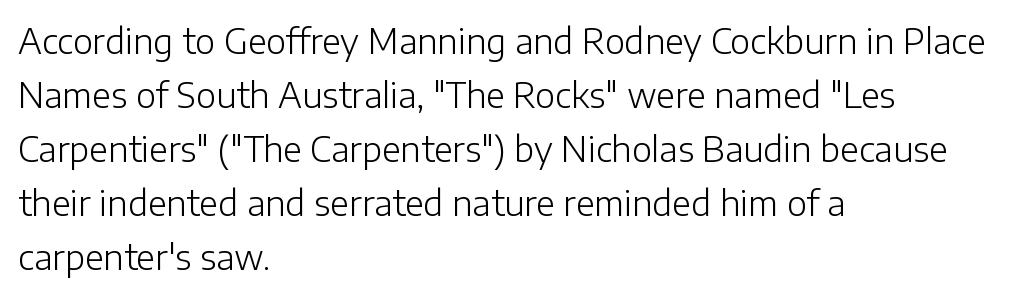
Q: Is the text bold? A: No.
Q: Is the text italic (slanted)? A: No, it is upright.
Q: Is the typeface a serif or a sans-serif typeface? A: Sans-serif.
Q: Is the text underlined? A: No.
Q: How is the paragraph aligned? A: Left-aligned.
Q: Is the spacing between letters normal or unusually wide? A: Normal.
Q: Is the spacing between lines tight, normal or loose? A: Normal.
Q: Width (condensed, normal, or wide)? A: Normal.
Q: Stroke contrast? A: Low.
Q: x-height? A: Medium.
Q: Monospaced? A: No.
